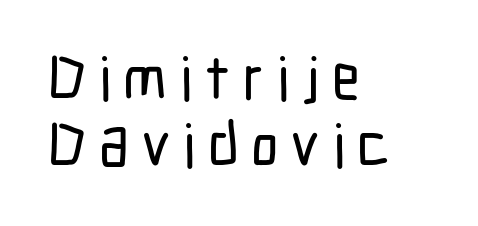
Quick note: underline off. If you measured baseline to baseline, you'd find a short distance. The face used here is proportionally spaced, like ordinary book or web type. To sum up the face: it is a sans, with no serifs.
